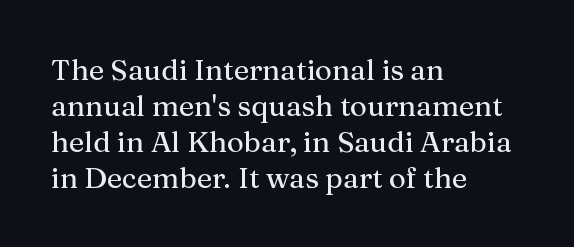
This is the regular roman posture of the typeface. The characters display serif detailing at their extremities. Unmarked baselines from the first word to the last. This sample has the flowing, uneven cadence of proportional lettering.
